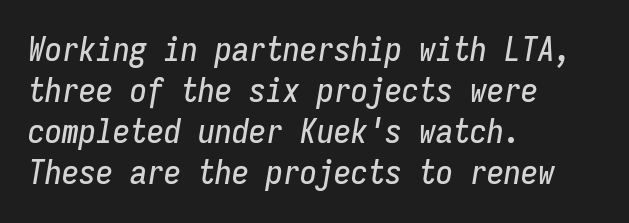
The image shows 34 px condensed type, italic (leaning right), monospaced; set left-aligned, line spacing 1.21x, normal letter spacing, not underlined; low stroke contrast and a medium x-height.
